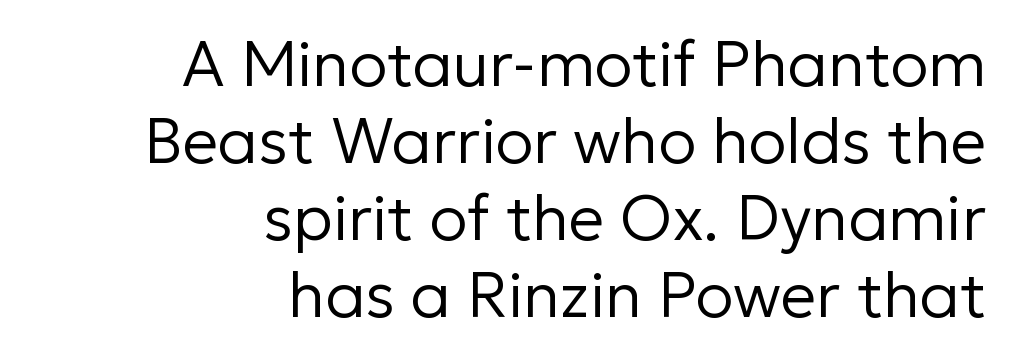
Spacing verdict: proportional, widths tailored to each character. Just letters on the line, the space beneath them empty. This sample uses plain, unmodified letter spacing. Caption: multi-line text, flush right, ragged left. Counters stay open thanks to moderate or lighter strokes.
